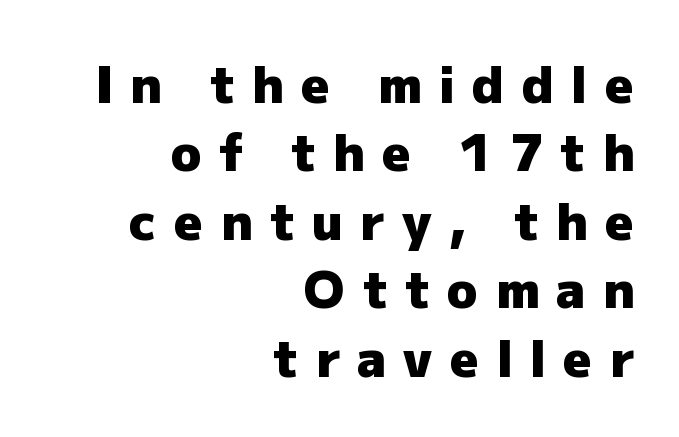
Q: Is the text bold? A: Yes.
Q: Is the text italic (slanted)? A: No, it is upright.
Q: Is the typeface a serif or a sans-serif typeface? A: Sans-serif.
Q: Is the text underlined? A: No.
Q: How is the paragraph aligned? A: Right-aligned.
Q: Is the spacing between letters normal or unusually wide? A: Unusually wide.
Q: Is the spacing between lines tight, normal or loose? A: Normal.
Q: Width (condensed, normal, or wide)? A: Normal.
Q: Stroke contrast? A: Low.
Q: x-height? A: Medium.
Q: Monospaced? A: No.
